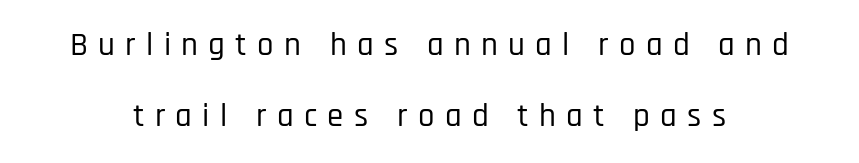
Q: Is the text italic (slanted)? A: No, it is upright.
Q: Is the typeface a serif or a sans-serif typeface? A: Sans-serif.
Q: Is the text underlined? A: No.
Q: Is the spacing between letters normal or unusually wide? A: Unusually wide.
Q: Is the spacing between lines tight, normal or loose? A: Loose.
Q: Width (condensed, normal, or wide)? A: Condensed.
Q: Stroke contrast? A: Low.
Q: x-height? A: Large.
Q: Monospaced? A: No.
